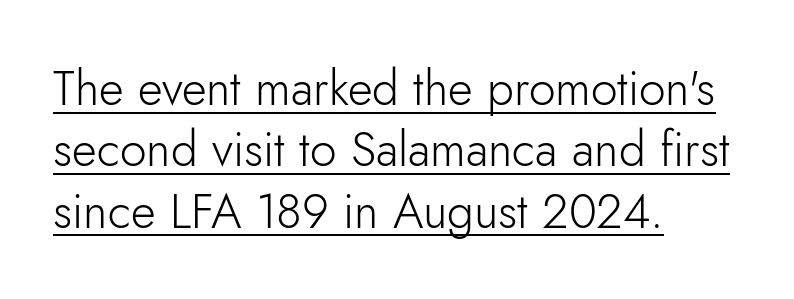
The image shows 48 px light sans-serif type, upright; set left-aligned, normal line spacing (1.28x), normal letter spacing, underlined; low stroke contrast and a small x-height.
